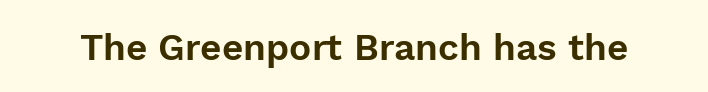
The image shows 37 px sans-serif type, upright; set normal letter spacing, not underlined; low stroke contrast and a medium x-height.
